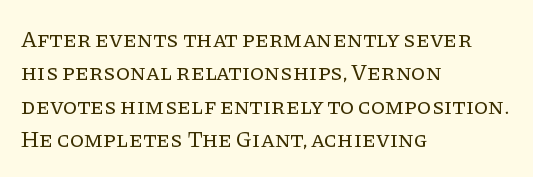
{"italic": "no", "bold": "no", "underline": "no", "align": "left", "line_spacing": "normal", "line_spacing_ratio": 1.45, "letter_spacing": "normal", "letter_spacing_em": 0.0, "glyph_px": 23}
